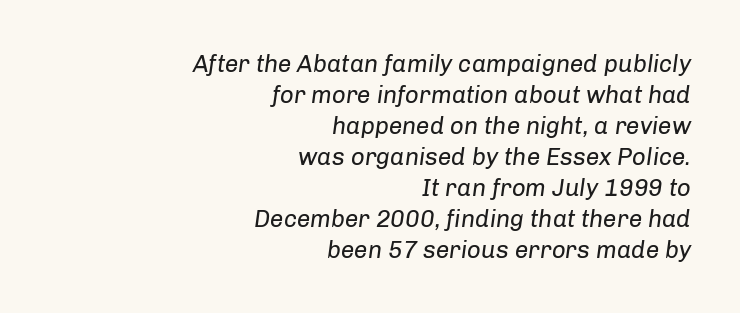
Q: Is the text bold? A: No.
Q: Is the text italic (slanted)? A: Yes, it leans right by about 8 degrees.
Q: Is the text underlined? A: No.
Q: How is the paragraph aligned? A: Right-aligned.
Q: Is the spacing between letters normal or unusually wide? A: Normal.
Q: Is the spacing between lines tight, normal or loose? A: Normal.
